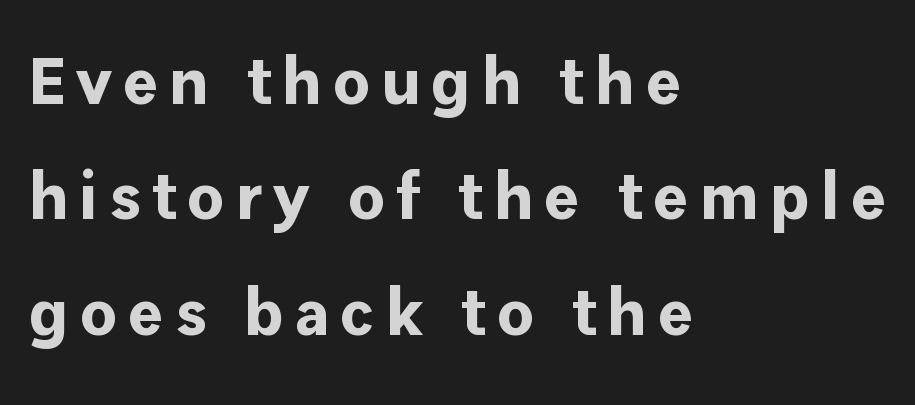
The image shows 66 px bold sans-serif type, upright; set left-aligned, line spacing 1.75x, not underlined; low stroke contrast and a medium x-height.
